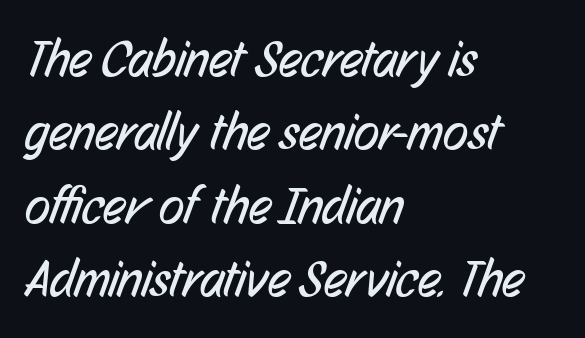
{"serif": "no", "bold": "no", "weight": "regular", "width": "condensed", "stroke_contrast": "low", "x_height": "medium", "monospaced": "no", "underline": "no", "align": "left", "line_spacing": "normal", "line_spacing_ratio": 1.41, "letter_spacing": "normal", "letter_spacing_em": 0.0, "glyph_px": 52}
